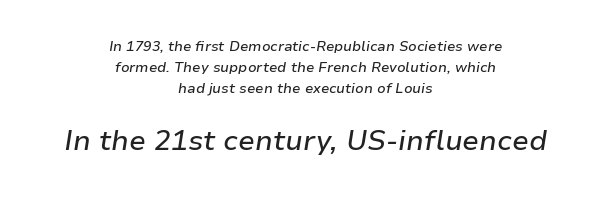
The image shows 28 px text type, italic (leaning right); set centered, normal line spacing (1.5x), normal letter spacing, not underlined; the second (bottom) block is 2.0x larger; low stroke contrast and a medium x-height.
